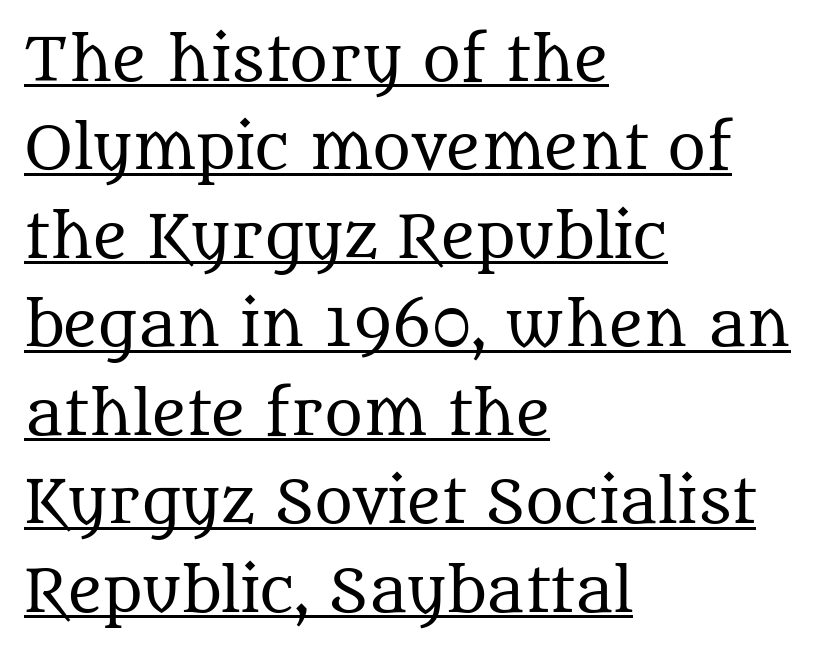
Proportional: the letters do not fall into vertical columns. The font is comparable to plain body text, perhaps lighter. The letterforms sit shoulder to shoulder at normal distance. Characters remain perfectly vertical along every line. Is this a sans? No — the strokes have serifs.
